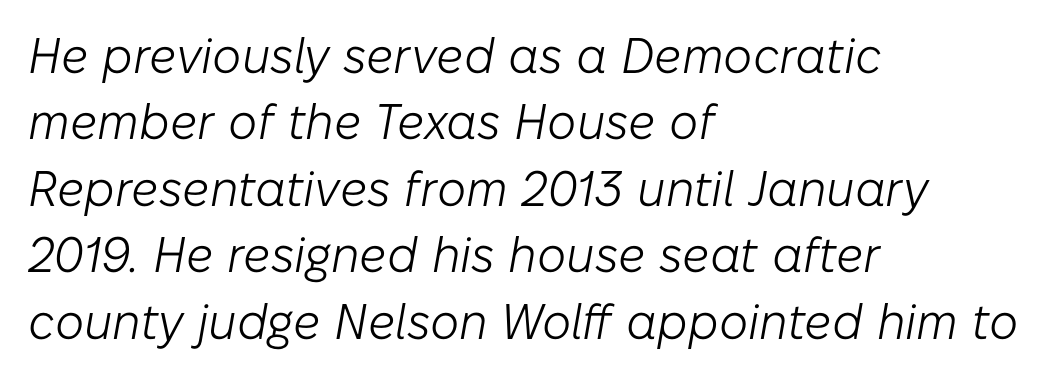
Q: Is the text bold? A: No.
Q: Is the text italic (slanted)? A: Yes, it leans right by about 10 degrees.
Q: Is the text underlined? A: No.
Q: How is the paragraph aligned? A: Left-aligned.
Q: Is the spacing between letters normal or unusually wide? A: Normal.
Q: Is the spacing between lines tight, normal or loose? A: Normal.
Q: Width (condensed, normal, or wide)? A: Normal.
Q: Stroke contrast? A: Low.
Q: x-height? A: Medium.
Q: Monospaced? A: No.
